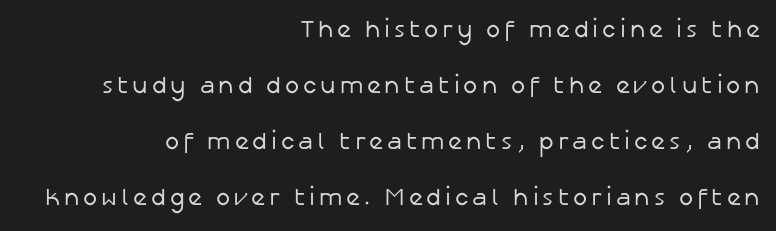
The image shows 24 px text type, upright; set right-aligned, loose line spacing (2.34x), not underlined.
